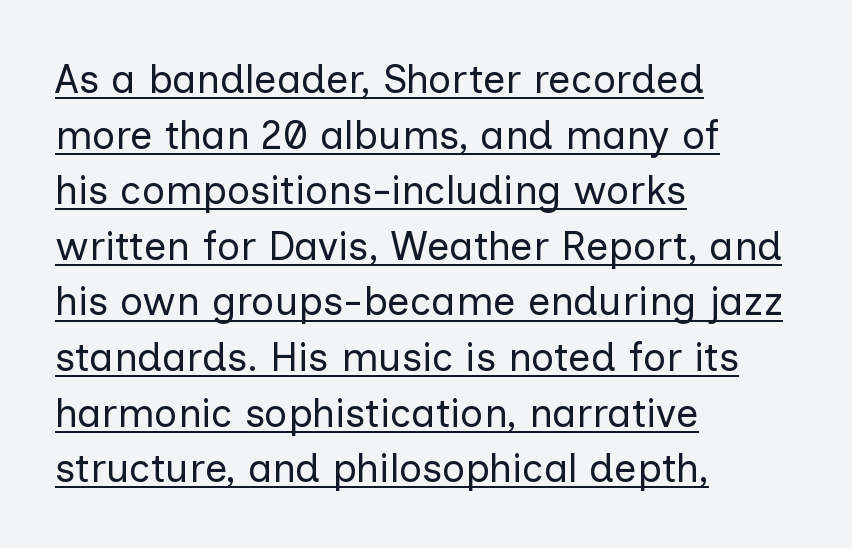
Q: Is the text bold? A: No.
Q: Is the text italic (slanted)? A: No, it is upright.
Q: Is the typeface a serif or a sans-serif typeface? A: Sans-serif.
Q: Is the text underlined? A: Yes.
Q: How is the paragraph aligned? A: Left-aligned.
Q: Is the spacing between letters normal or unusually wide? A: Normal.
Q: Is the spacing between lines tight, normal or loose? A: Normal.
Q: Width (condensed, normal, or wide)? A: Normal.
Q: Stroke contrast? A: Low.
Q: x-height? A: Medium.
Q: Monospaced? A: No.
